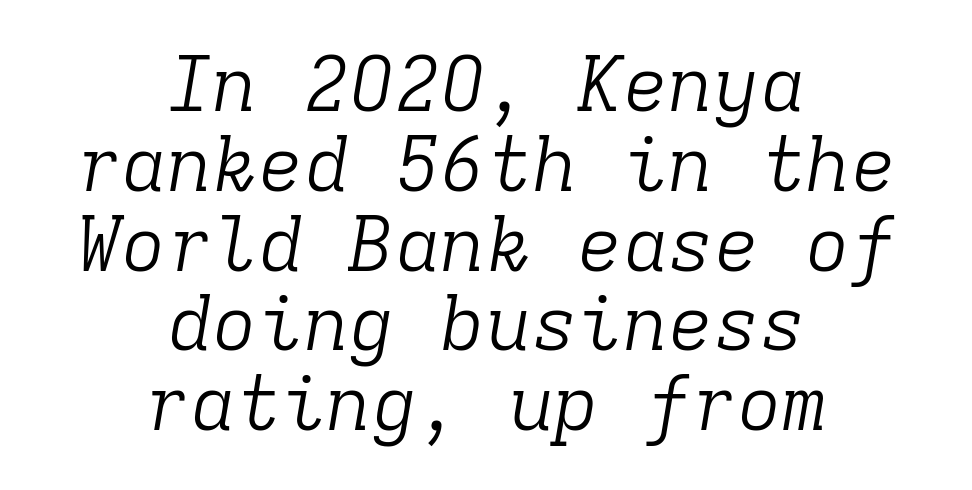
{"serif": "yes", "italic": "yes", "lean": "right", "slant_degrees": 9, "bold": "no", "weight": "light", "width": "normal", "stroke_contrast": "low", "x_height": "medium", "monospaced": "yes", "underline": "no", "align": "center", "line_spacing": "tight", "line_spacing_ratio": 1.05, "letter_spacing": "normal", "letter_spacing_em": 0.0, "glyph_px": 76}
